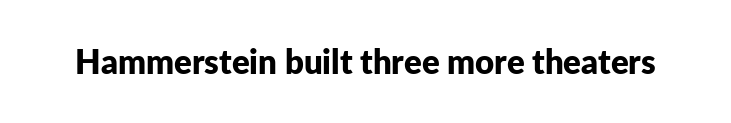
You'd pick this weight for a headline — it's a proper bold. I'd call this a sans setting — the letters go barefoot. The area under the type is left untouched. Spacing verdict: proportional, widths tailored to each character. The line texture is even and compact thanks to regular tracking. These lines were composed using upright roman letters.
